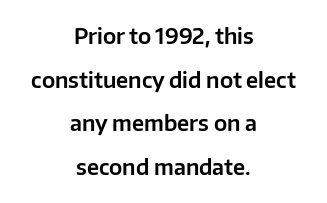
{"italic": "no", "underline": "no", "align": "center", "line_spacing": "loose", "line_spacing_ratio": 2.08, "letter_spacing": "normal", "letter_spacing_em": 0.0, "glyph_px": 21}
